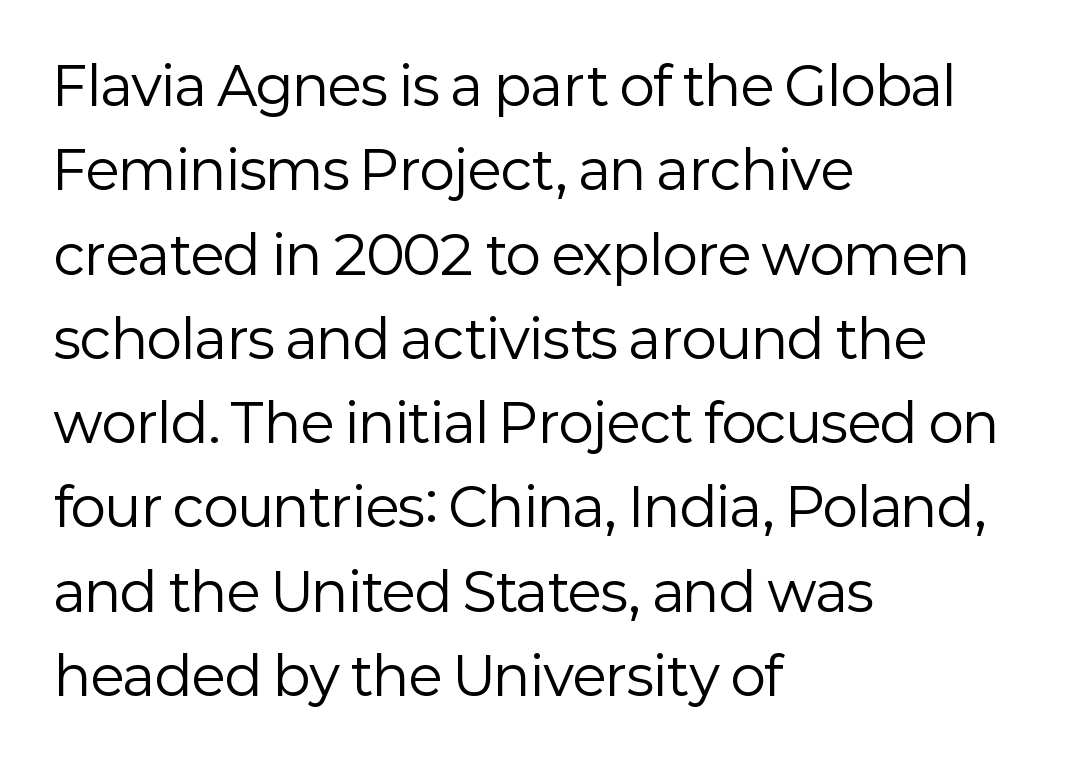
{"serif": "no", "italic": "no", "bold": "no", "weight": "regular", "width": "normal", "stroke_contrast": "low", "x_height": "medium", "monospaced": "no", "underline": "no", "align": "left", "line_spacing": "normal", "line_spacing_ratio": 1.59, "letter_spacing": "normal", "letter_spacing_em": 0.0, "glyph_px": 53}
